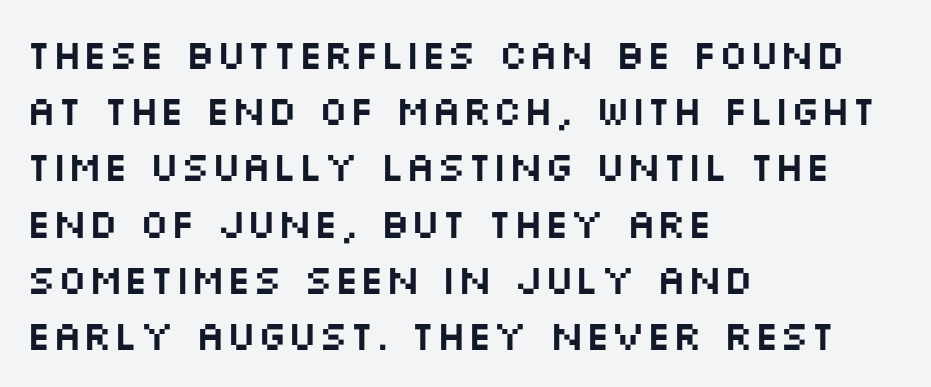
Q: Is the text italic (slanted)? A: No, it is upright.
Q: Is the typeface a serif or a sans-serif typeface? A: Sans-serif.
Q: Is the text underlined? A: No.
Q: How is the paragraph aligned? A: Left-aligned.
Q: Is the spacing between letters normal or unusually wide? A: Normal.
Q: Is the spacing between lines tight, normal or loose? A: Normal.
Q: Width (condensed, normal, or wide)? A: Wide.
Q: Stroke contrast? A: Medium.
Q: x-height? A: Large.
Q: Monospaced? A: No.
